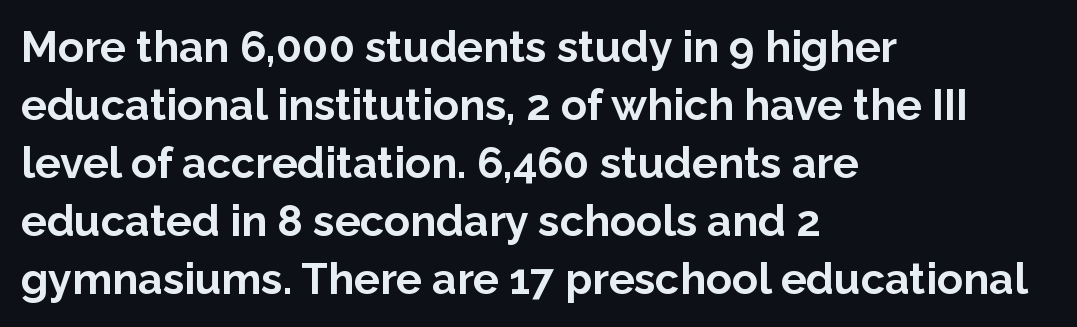
{"serif": "no", "italic": "no", "bold": "yes", "weight": "bold", "width": "normal", "stroke_contrast": "low", "x_height": "medium", "monospaced": "no", "underline": "no", "align": "left", "line_spacing": "normal", "line_spacing_ratio": 1.35, "letter_spacing": "normal", "letter_spacing_em": 0.0, "glyph_px": 43}
